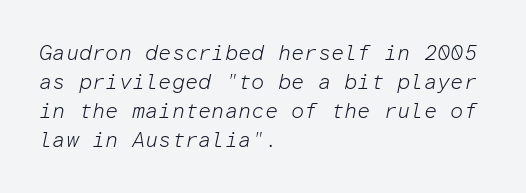
{"italic": "yes", "lean": "right", "slant_degrees": 12, "bold": "no", "underline": "no", "align": "left", "line_spacing": "normal", "line_spacing_ratio": 1.38, "letter_spacing": "normal", "letter_spacing_em": 0.0, "glyph_px": 21}
